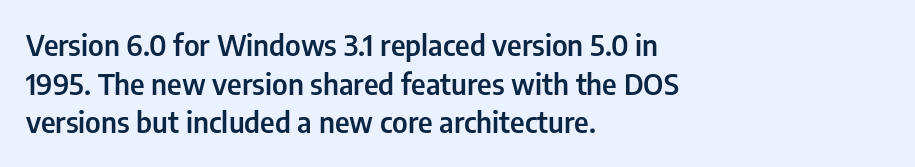
Line starts are locked; line ends wander. The space directly below the letters is spotless. Compared with an ordinary text face, these strokes are moderately heavier — a semibold. Nothing unusual about the tracking: characters are spaced as the font intends. The line-height multiplier appears to be the usual default. Spacing verdict: proportional, widths tailored to each character.
